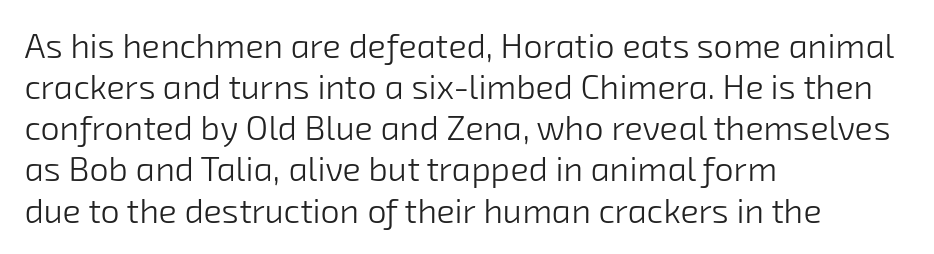
{"serif": "no", "bold": "no", "weight": "light", "width": "normal", "stroke_contrast": "low", "x_height": "medium", "monospaced": "no", "underline": "no", "align": "left", "line_spacing_ratio": 1.21, "letter_spacing": "normal", "letter_spacing_em": 0.0, "glyph_px": 34}
